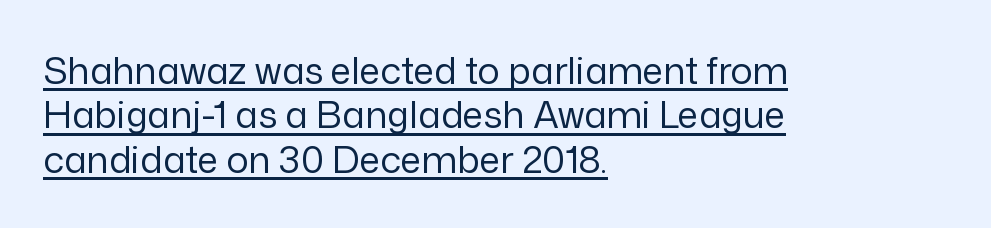
Q: Is the text bold? A: No.
Q: Is the text italic (slanted)? A: No, it is upright.
Q: Is the typeface a serif or a sans-serif typeface? A: Sans-serif.
Q: Is the text underlined? A: Yes.
Q: How is the paragraph aligned? A: Left-aligned.
Q: Is the spacing between letters normal or unusually wide? A: Normal.
Q: Width (condensed, normal, or wide)? A: Normal.
Q: Stroke contrast? A: Low.
Q: x-height? A: Medium.
Q: Monospaced? A: No.
